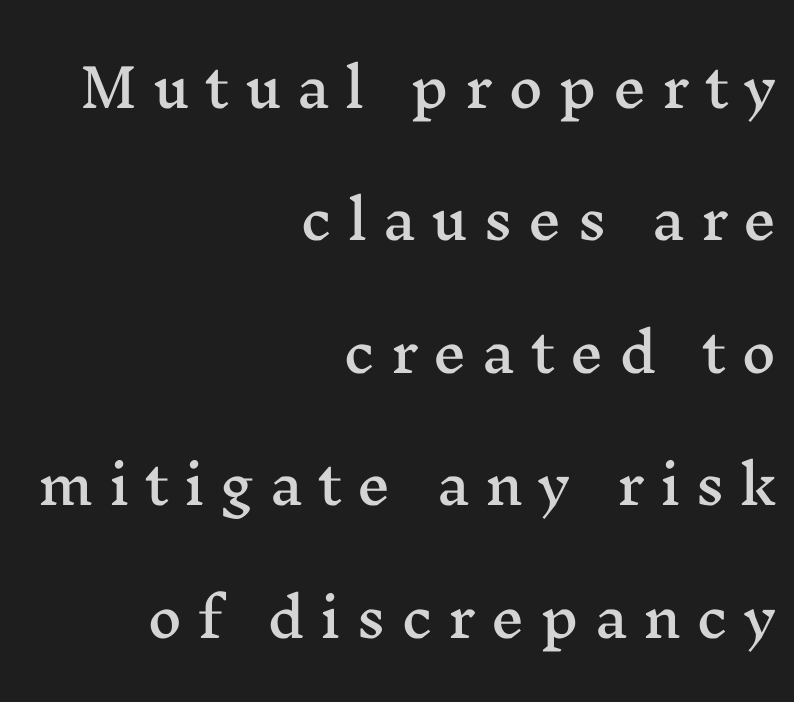
{"serif": "yes", "italic": "no", "width": "wide", "stroke_contrast": "medium", "x_height": "medium", "monospaced": "no", "underline": "no", "align": "right", "line_spacing": "loose", "line_spacing_ratio": 2.5, "letter_spacing": "wide", "letter_spacing_em": 0.29, "glyph_px": 53}
